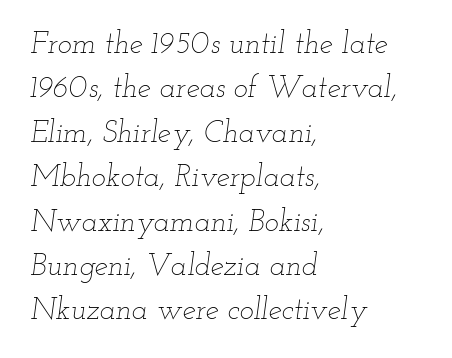
The image shows 30 px thin, wide type, italic (leaning right); set left-aligned, normal line spacing (1.48x), normal letter spacing, not underlined; low stroke contrast and a small x-height.
